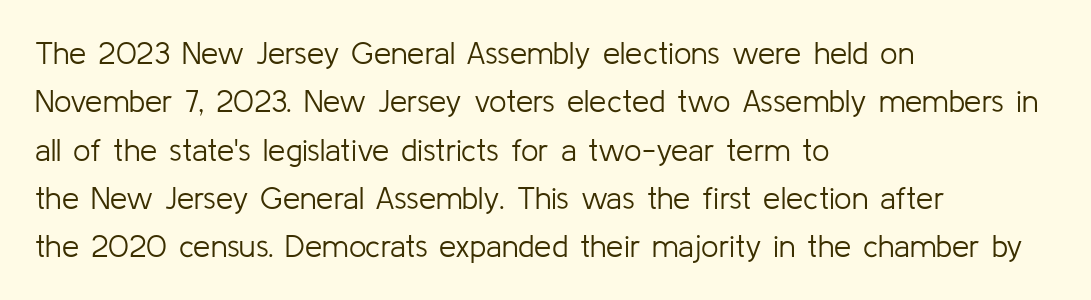
Does the lettering tilt? It doesn't — this is upright. Underlining? Definitely not there. There is no visible air inserted between adjacent glyphs. The lines sit at an ordinary, default distance from one another. Typeset ragged right — the left edge is the straight one. Do the characters align in a grid? No, the font is proportional.
